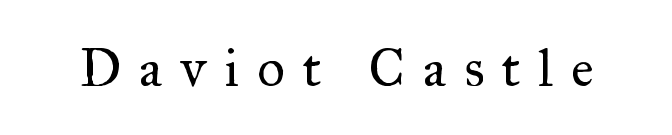
Q: Is the text bold? A: No.
Q: Is the text italic (slanted)? A: No, it is upright.
Q: Is the typeface a serif or a sans-serif typeface? A: Serif.
Q: Is the text underlined? A: No.
Q: Is the spacing between letters normal or unusually wide? A: Unusually wide.
Q: Width (condensed, normal, or wide)? A: Normal.
Q: Stroke contrast? A: Medium.
Q: x-height? A: Small.
Q: Monospaced? A: No.
